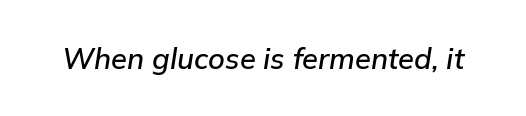
Q: Is the text italic (slanted)? A: Yes, it leans right by about 9 degrees.
Q: Is the text underlined? A: No.
Q: Is the spacing between letters normal or unusually wide? A: Normal.
Q: Width (condensed, normal, or wide)? A: Normal.
Q: Stroke contrast? A: Low.
Q: x-height? A: Medium.
Q: Monospaced? A: No.
